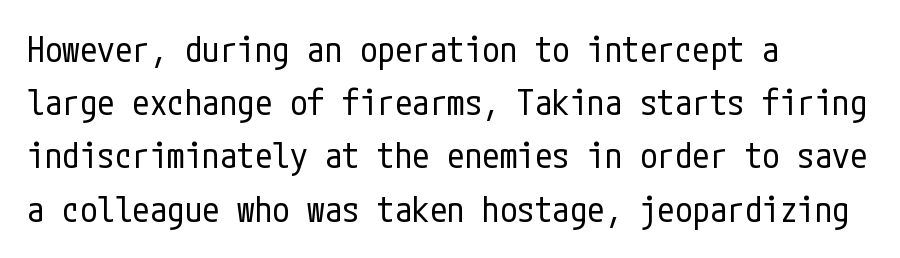
{"serif": "no", "italic": "no", "bold": "no", "weight": "regular", "width": "condensed", "stroke_contrast": "low", "x_height": "medium", "underline": "no", "align": "left", "line_spacing": "normal", "line_spacing_ratio": 1.52, "letter_spacing": "normal", "letter_spacing_em": 0.0, "glyph_px": 35}
